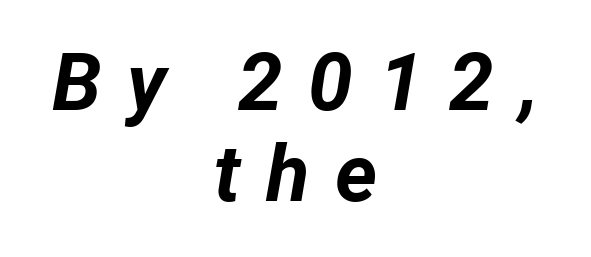
How are the letters spaced? Widely, with obvious added tracking. Rows of type sit shoulder to shoulder in the vertical direction. Does the weight exceed regular? Yes, all the way to bold. Check under the words: just untouched page. Looks like regular typesetting: each glyph gets only the width it needs. A centered setting, common on invitations and titles, is used for this passage.
